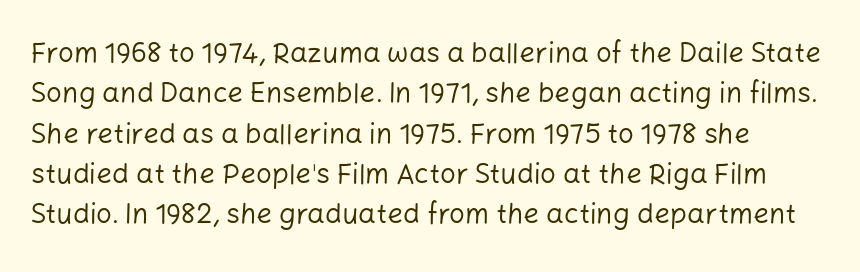
{"serif": "no", "italic": "no", "bold": "no", "weight": "regular", "width": "normal", "stroke_contrast": "low", "x_height": "medium", "monospaced": "no", "underline": "no", "line_spacing": "normal", "line_spacing_ratio": 1.44, "letter_spacing": "normal", "letter_spacing_em": 0.0, "glyph_px": 28}
